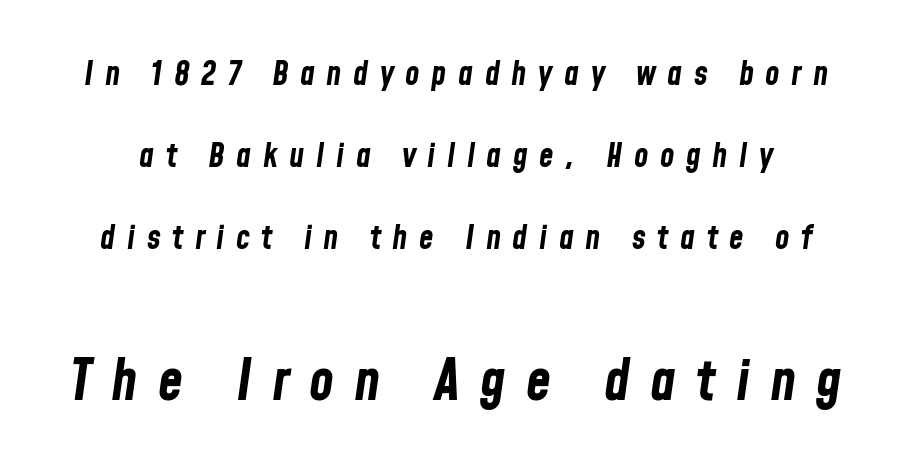
The image shows 57 px bold, condensed type, italic (leaning right); set loose line spacing (2.48x), unusually wide letter spacing (+0.35 em), not underlined; the second (bottom) block is 1.73x larger; low stroke contrast and a medium x-height.
